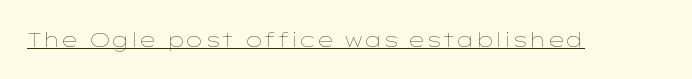
{"italic": "no", "bold": "no", "underline": "yes", "letter_spacing": "normal", "letter_spacing_em": 0.0, "glyph_px": 20}
